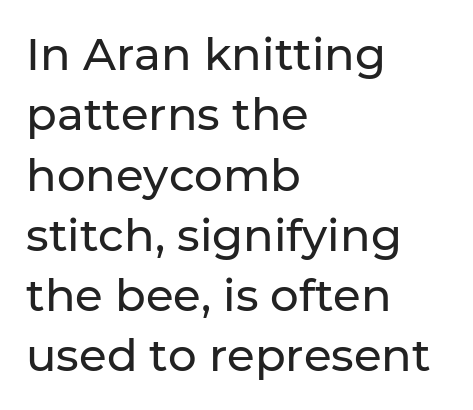
The image shows 45 px sans-serif type, upright; set left-aligned, normal line spacing (1.34x), normal letter spacing, not underlined; low stroke contrast and a medium x-height.
